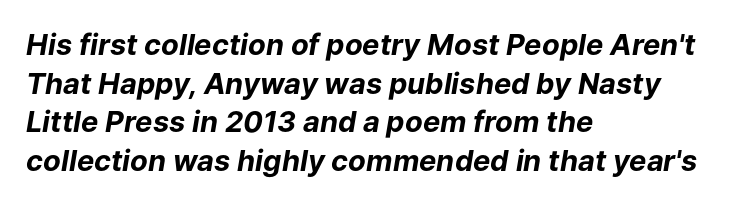
This sample uses plain, unmodified letter spacing. The text block is weighted toward the left margin, trailing off unevenly rightward. Think of a printed novel: that variable character pitch is what you see here. The space directly below the letters is spotless. Italic? Definitely — the glyphs are oblique. Compared with typical paragraphs, the rows here are spaced about the same.
